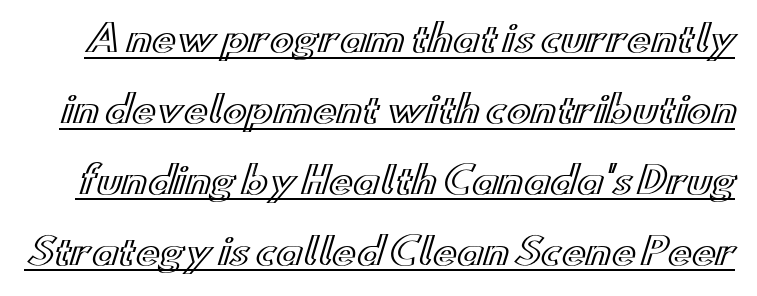
{"width": "wide", "x_height": "small", "monospaced": "no", "underline": "yes", "line_spacing": "loose", "line_spacing_ratio": 1.97, "letter_spacing": "normal", "letter_spacing_em": 0.0, "glyph_px": 36}
